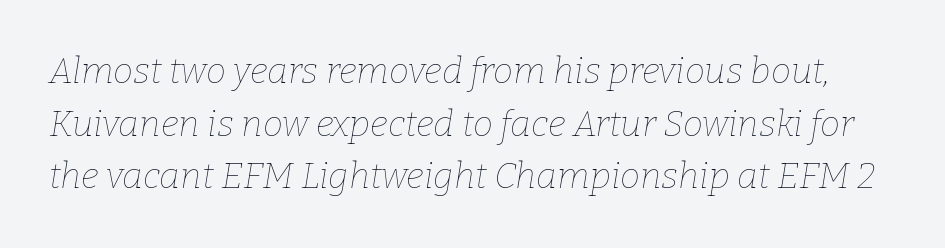
Q: Is the text bold? A: No.
Q: Is the text italic (slanted)? A: Yes, it leans right by about 9 degrees.
Q: Is the text underlined? A: No.
Q: Is the spacing between letters normal or unusually wide? A: Normal.
Q: Is the spacing between lines tight, normal or loose? A: Normal.
Q: Width (condensed, normal, or wide)? A: Normal.
Q: Stroke contrast? A: Low.
Q: x-height? A: Medium.
Q: Monospaced? A: No.
